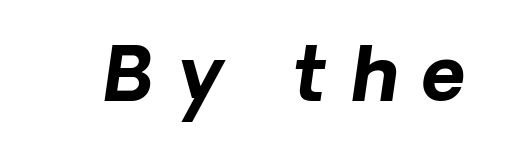
The letters are slanted; this is an italic face. Every letter is thick-stroked: bold, no question. Display-style spreading of the glyphs; the letterfit is very open. Unmarked baselines from the first word to the last.
